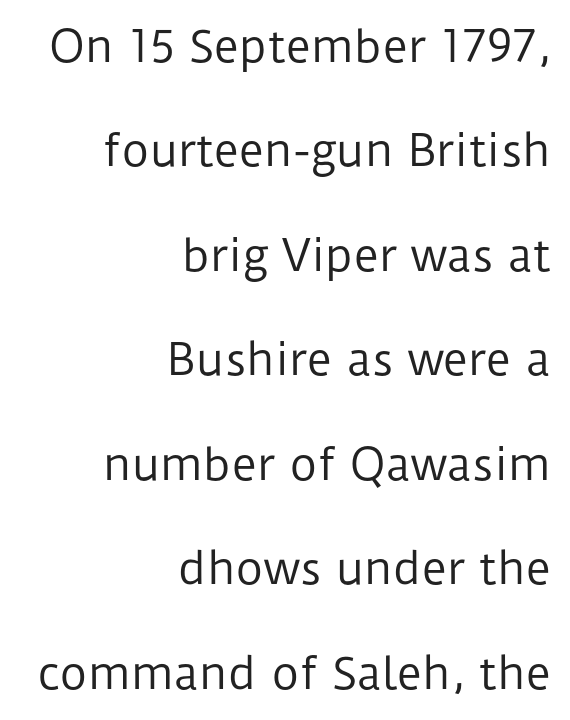
Q: Is the text bold? A: No.
Q: Is the text italic (slanted)? A: No, it is upright.
Q: Is the typeface a serif or a sans-serif typeface? A: Sans-serif.
Q: Is the text underlined? A: No.
Q: How is the paragraph aligned? A: Right-aligned.
Q: Is the spacing between letters normal or unusually wide? A: Normal.
Q: Is the spacing between lines tight, normal or loose? A: Loose.
Q: Width (condensed, normal, or wide)? A: Normal.
Q: Stroke contrast? A: Low.
Q: x-height? A: Medium.
Q: Monospaced? A: No.
